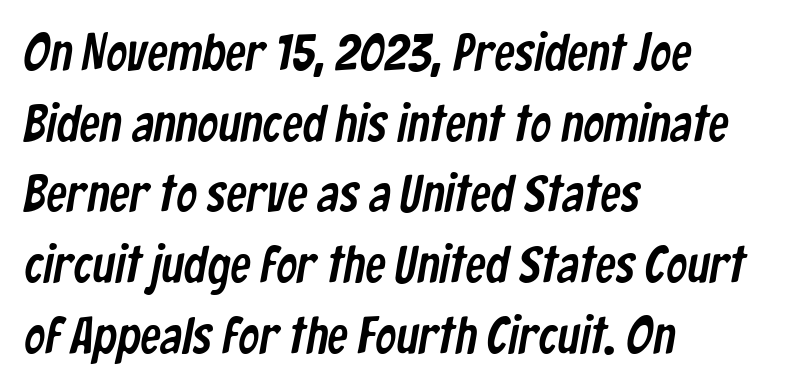
{"serif": "no", "width": "condensed", "stroke_contrast": "low", "x_height": "medium", "monospaced": "no", "underline": "no", "align": "left", "line_spacing": "normal", "line_spacing_ratio": 1.36, "letter_spacing": "normal", "letter_spacing_em": 0.0, "glyph_px": 52}
